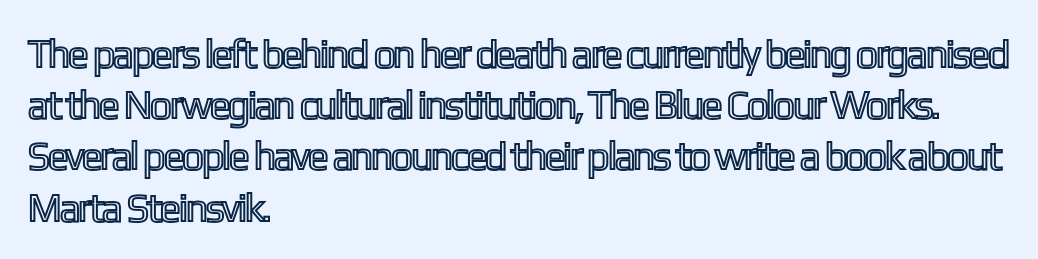
Q: Is the text italic (slanted)? A: No, it is upright.
Q: Is the text underlined? A: No.
Q: How is the paragraph aligned? A: Left-aligned.
Q: Is the spacing between letters normal or unusually wide? A: Normal.
Q: Is the spacing between lines tight, normal or loose? A: Normal.
Q: Width (condensed, normal, or wide)? A: Condensed.
Q: x-height? A: Medium.
Q: Monospaced? A: No.
